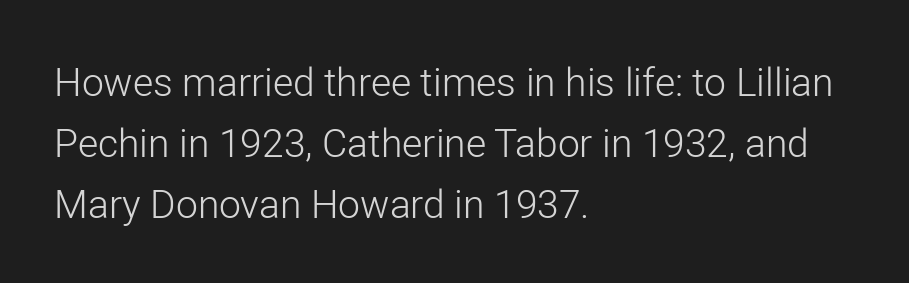
{"serif": "no", "italic": "no", "bold": "no", "weight": "light", "width": "normal", "stroke_contrast": "low", "x_height": "medium", "monospaced": "no", "underline": "no", "align": "left", "line_spacing": "normal", "line_spacing_ratio": 1.56, "letter_spacing": "normal", "letter_spacing_em": 0.0, "glyph_px": 39}
